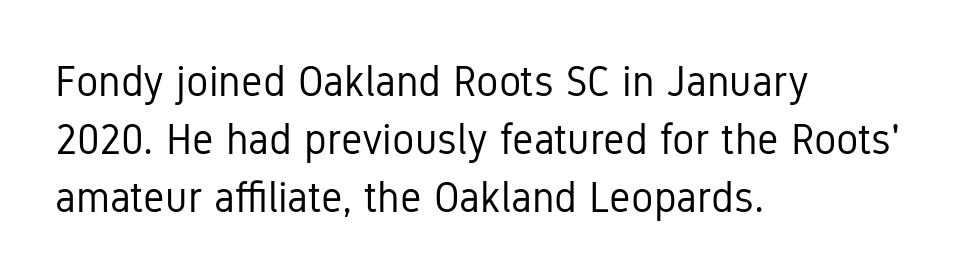
The image shows 42 px regular-weight, condensed sans-serif type, upright; set left-aligned, normal line spacing (1.38x), normal letter spacing, not underlined; low stroke contrast and a medium x-height.
